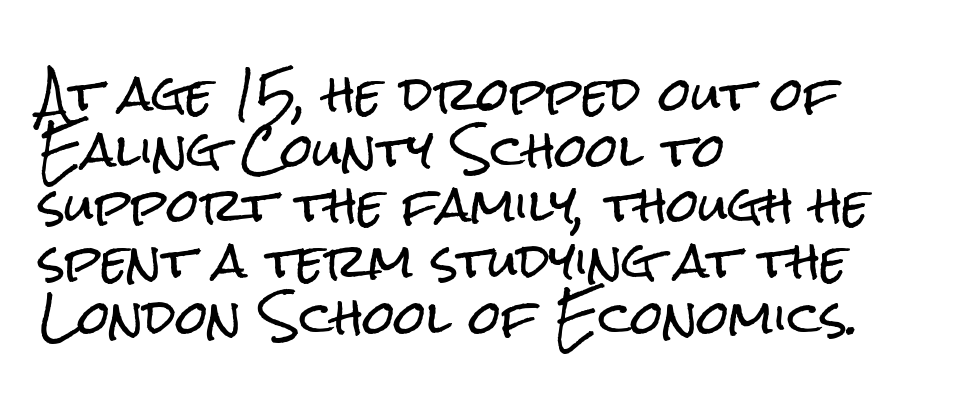
{"serif": "no", "italic": "no", "width": "condensed", "stroke_contrast": "low", "x_height": "medium", "monospaced": "no", "underline": "no", "align": "left", "line_spacing_ratio": 1.21, "letter_spacing": "normal", "letter_spacing_em": 0.0, "glyph_px": 46}
